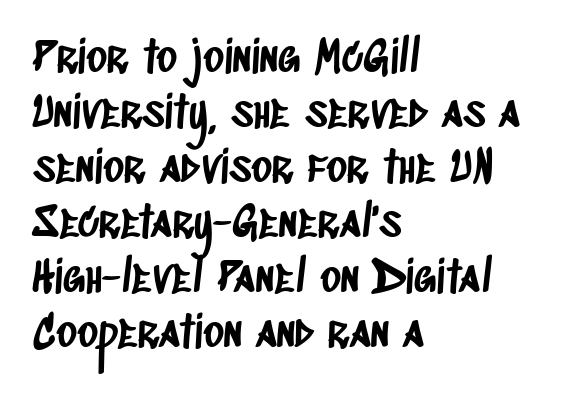
Is this a fixed-width face? No — the glyphs have proportional, varying widths. Horizontal bands of white between lines are of average thickness. This sample is left-justified, so line endings fall wherever the words run out. Compared with typical body copy, the letter spacing here is the same.
